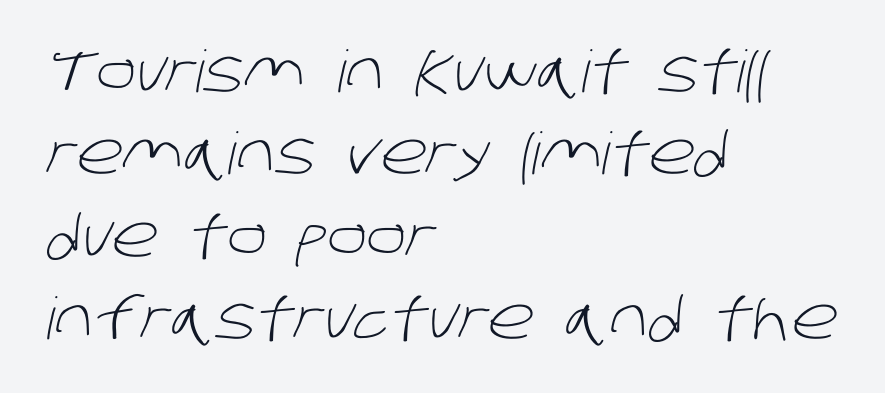
Classification — sans serif. Character widths vary here, with narrow letters taking less room than wide ones. The letters sit at their default tracking, neither squeezed nor spread. No word sits above an underline. Students, observe: this is what conventionally led text looks like. On a weight scale, this lands at 450 or below.
